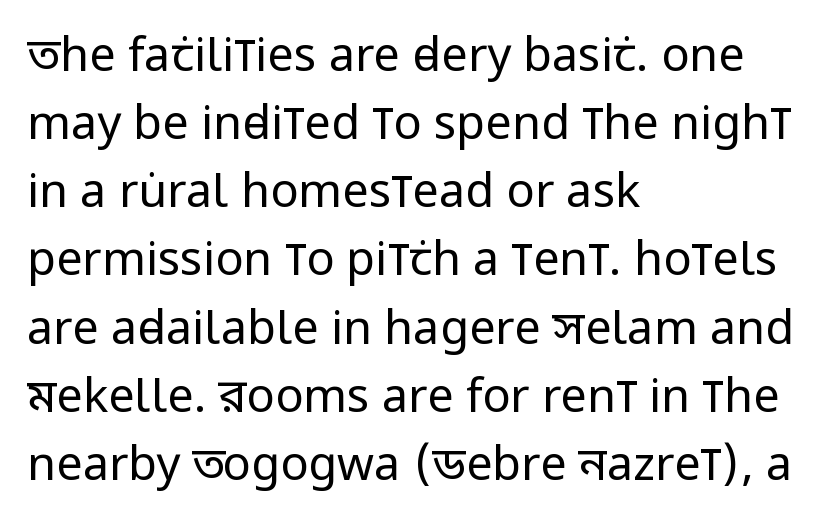
The image shows 47 px regular-weight, condensed sans-serif type, upright; set left-aligned, normal line spacing (1.45x), normal letter spacing, not underlined; low stroke contrast and a large x-height.
